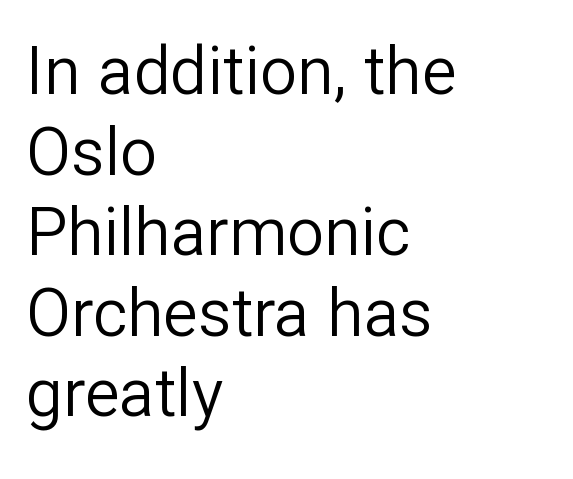
Q: Is the text bold? A: No.
Q: Is the text italic (slanted)? A: No, it is upright.
Q: Is the typeface a serif or a sans-serif typeface? A: Sans-serif.
Q: Is the text underlined? A: No.
Q: How is the paragraph aligned? A: Left-aligned.
Q: Is the spacing between letters normal or unusually wide? A: Normal.
Q: Width (condensed, normal, or wide)? A: Normal.
Q: Stroke contrast? A: Low.
Q: x-height? A: Medium.
Q: Monospaced? A: No.
